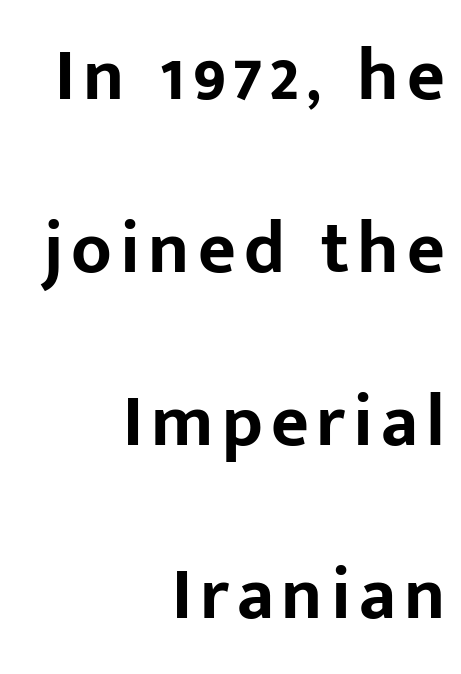
{"serif": "no", "italic": "no", "bold": "yes", "weight": "bold", "width": "normal", "stroke_contrast": "low", "x_height": "medium", "monospaced": "no", "underline": "no", "align": "right", "line_spacing": "loose", "line_spacing_ratio": 2.37, "glyph_px": 73}
